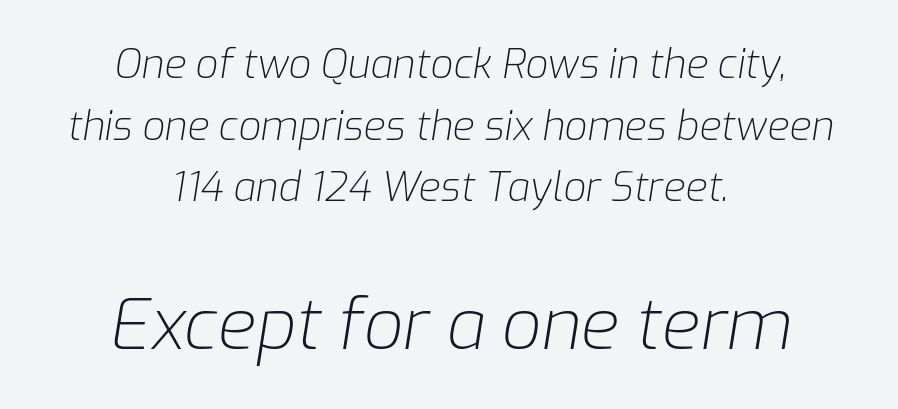
The letters look calm and open, with moderate or lighter stems. You can tell it's italic because the verticals aren't actually vertical. The later block is typeset at a bigger size than the earlier block. Underline: absent. A normal amount of white space separates one row of letters from the next.
